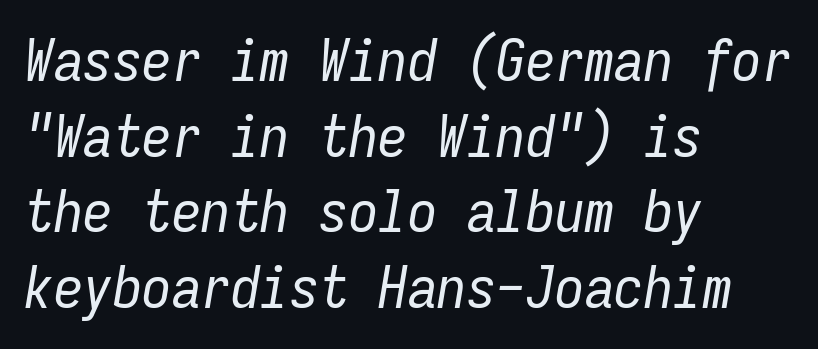
{"italic": "yes", "lean": "right", "slant_degrees": 9, "bold": "no", "weight": "regular", "width": "condensed", "stroke_contrast": "low", "x_height": "medium", "monospaced": "yes", "underline": "no", "align": "left", "line_spacing": "normal", "line_spacing_ratio": 1.28, "letter_spacing": "normal", "letter_spacing_em": 0.0, "glyph_px": 59}
